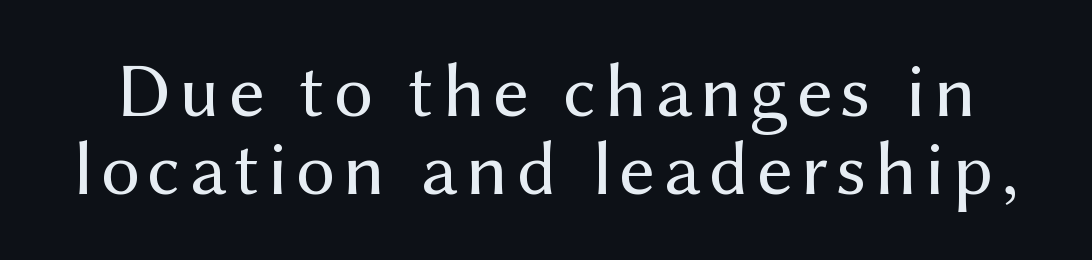
Q: Is the text bold? A: No.
Q: Is the text italic (slanted)? A: No, it is upright.
Q: Is the typeface a serif or a sans-serif typeface? A: Sans-serif.
Q: Is the text underlined? A: No.
Q: Is the spacing between lines tight, normal or loose? A: Tight.
Q: Width (condensed, normal, or wide)? A: Normal.
Q: Stroke contrast? A: Medium.
Q: x-height? A: Medium.
Q: Monospaced? A: No.
